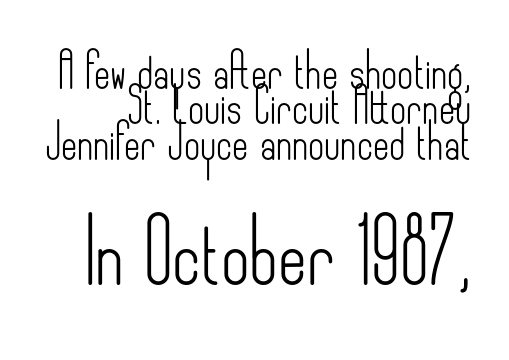
Glance below the letters and you will spot only blank space. Style check: upright. The letters in the lower block stand taller than those in the block above. A typesetter would label this face a sans. Spacing verdict: proportional, widths tailored to each character.
